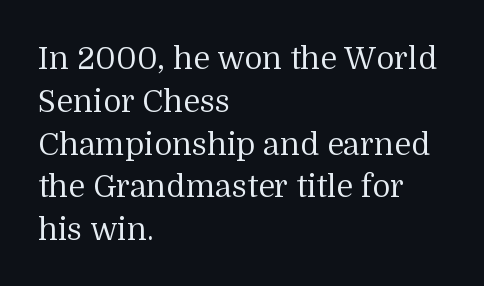
The image shows 31 px regular-weight serif type, upright; set left-aligned, normal line spacing (1.38x), normal letter spacing, not underlined; medium stroke contrast and a medium x-height.
